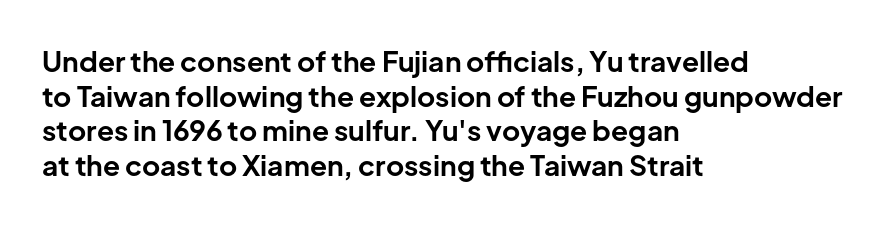
Q: Is the text bold? A: Yes.
Q: Is the text italic (slanted)? A: No, it is upright.
Q: Is the typeface a serif or a sans-serif typeface? A: Sans-serif.
Q: Is the text underlined? A: No.
Q: How is the paragraph aligned? A: Left-aligned.
Q: Is the spacing between letters normal or unusually wide? A: Normal.
Q: Width (condensed, normal, or wide)? A: Normal.
Q: Stroke contrast? A: Low.
Q: x-height? A: Medium.
Q: Monospaced? A: No.
